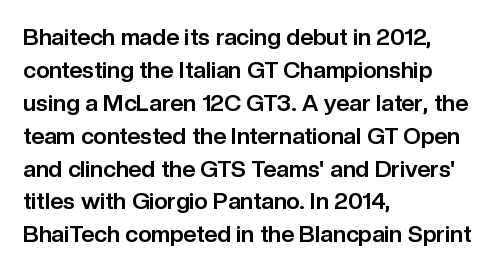
Q: Is the text bold? A: Yes.
Q: Is the text italic (slanted)? A: No, it is upright.
Q: Is the text underlined? A: No.
Q: How is the paragraph aligned? A: Left-aligned.
Q: Is the spacing between letters normal or unusually wide? A: Normal.
Q: Is the spacing between lines tight, normal or loose? A: Normal.
